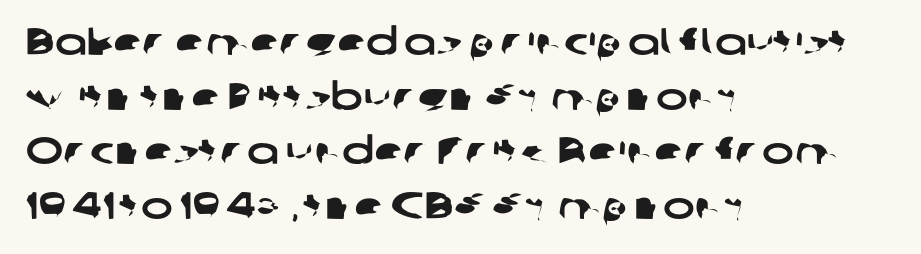
{"serif": "no", "width": "wide", "stroke_contrast": "low", "x_height": "medium", "monospaced": "no", "underline": "no", "align": "left", "line_spacing": "normal", "line_spacing_ratio": 1.44, "letter_spacing": "normal", "letter_spacing_em": 0.0, "glyph_px": 38}
